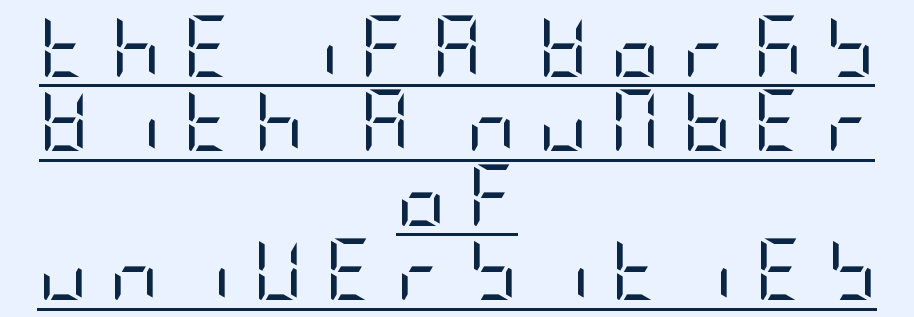
Q: Is the text bold? A: No.
Q: Is the text italic (slanted)? A: No, it is upright.
Q: Is the typeface a serif or a sans-serif typeface? A: Sans-serif.
Q: Is the text underlined? A: Yes.
Q: How is the paragraph aligned? A: Centered.
Q: Is the spacing between letters normal or unusually wide? A: Unusually wide.
Q: Width (condensed, normal, or wide)? A: Condensed.
Q: Stroke contrast? A: Low.
Q: x-height? A: Large.
